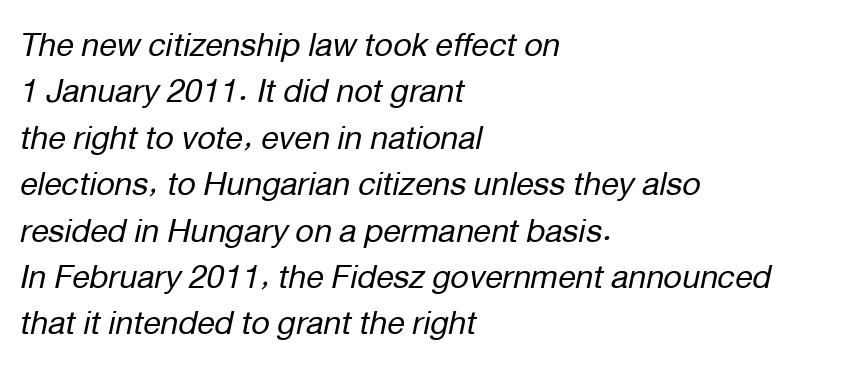
The image shows 32 px regular-weight type, italic (leaning right); set left-aligned, normal line spacing (1.45x), normal letter spacing, not underlined; low stroke contrast and a medium x-height.
